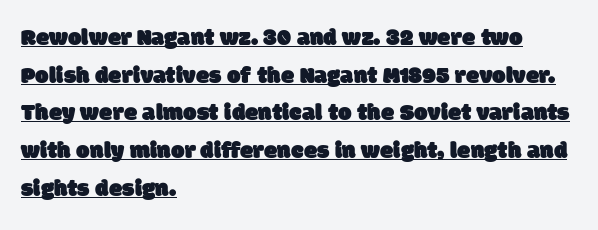
Q: Is the text underlined? A: Yes.
Q: How is the paragraph aligned? A: Left-aligned.
Q: Is the spacing between letters normal or unusually wide? A: Normal.
Q: Is the spacing between lines tight, normal or loose? A: Normal.
